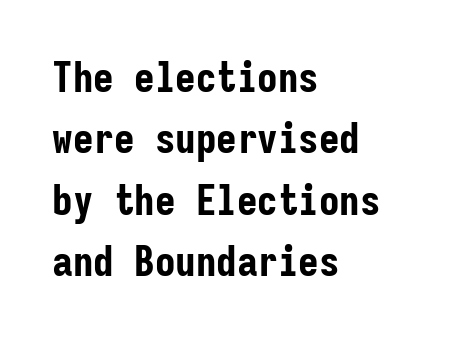
{"serif": "no", "italic": "no", "bold": "yes", "weight": "bold", "width": "condensed", "stroke_contrast": "low", "x_height": "medium", "monospaced": "yes", "underline": "no", "align": "left", "line_spacing": "normal", "line_spacing_ratio": 1.5, "letter_spacing": "normal", "letter_spacing_em": 0.0, "glyph_px": 41}
